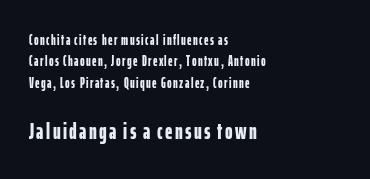
The compositor pushed each line to the left boundary. Look at the stroke-to-counter ratio: heavy, a bold. Descender tails drop into unmarked territory. Rows of type keep a routine distance in the vertical direction. The face used here appears at its bigger size in the lower chunk.
